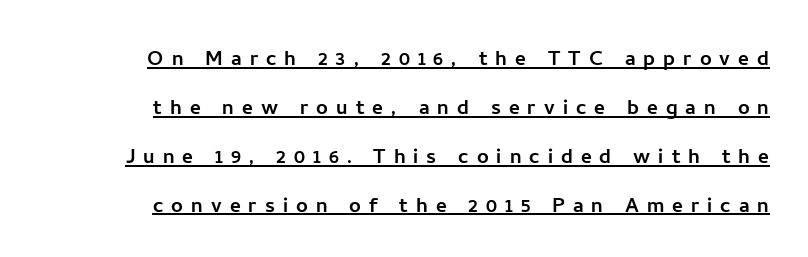
This sample uses an upright cut, with every glyph sitting square on the baseline. The paragraph has a hard right edge and a soft left edge. The letters are spread apart with noticeably loose tracking. The passage shown is underscored from start to finish.
